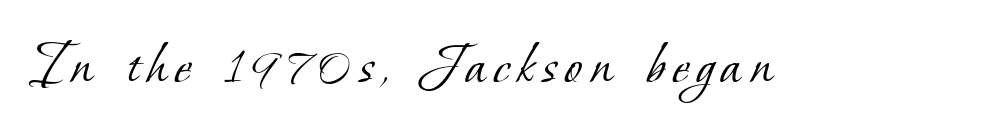
Q: Is the text bold? A: No.
Q: Is the typeface a serif or a sans-serif typeface? A: Serif.
Q: Is the text underlined? A: No.
Q: Width (condensed, normal, or wide)? A: Normal.
Q: Stroke contrast? A: Low.
Q: x-height? A: Small.
Q: Monospaced? A: No.
